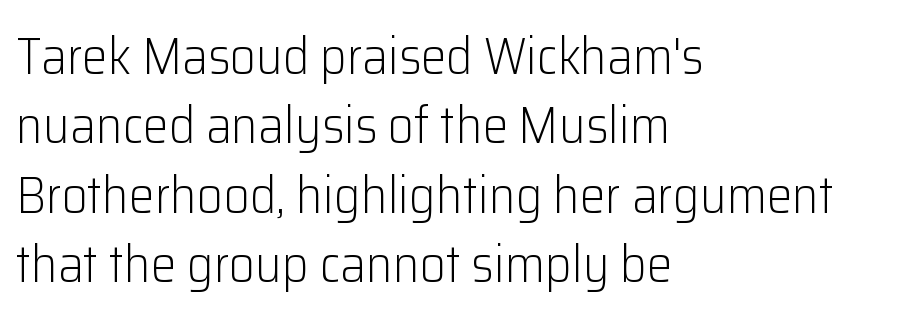
Q: Is the text bold? A: No.
Q: Is the text italic (slanted)? A: No, it is upright.
Q: Is the typeface a serif or a sans-serif typeface? A: Sans-serif.
Q: Is the text underlined? A: No.
Q: How is the paragraph aligned? A: Left-aligned.
Q: Is the spacing between letters normal or unusually wide? A: Normal.
Q: Is the spacing between lines tight, normal or loose? A: Normal.
Q: Width (condensed, normal, or wide)? A: Normal.
Q: Stroke contrast? A: Low.
Q: x-height? A: Medium.
Q: Monospaced? A: No.
